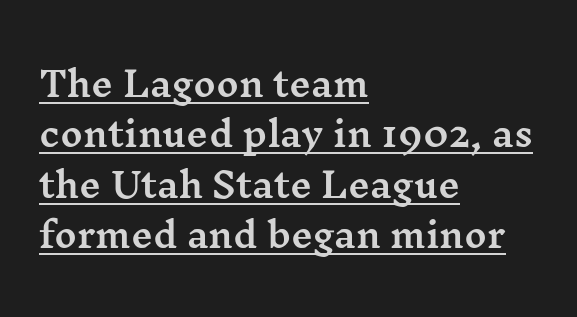
One-word summary of the alignment: left. Successive baselines arrive at the customary interval. A continuous stroke trails under the words, as in a hyperlink. A serif font was chosen for this passage. Ordinary non-slanted type is in use.
